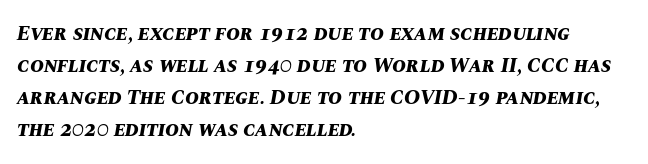
Q: Is the text bold? A: Yes.
Q: Is the text italic (slanted)? A: Yes, it leans right by about 10 degrees.
Q: Is the text underlined? A: No.
Q: How is the paragraph aligned? A: Left-aligned.
Q: Is the spacing between letters normal or unusually wide? A: Normal.
Q: Is the spacing between lines tight, normal or loose? A: Normal.
